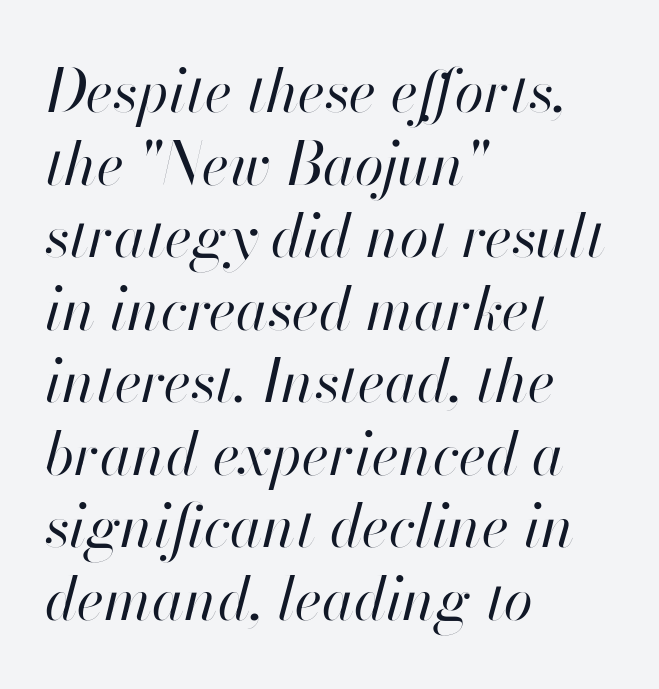
Q: Is the text bold? A: No.
Q: Is the text italic (slanted)? A: Yes, it leans right by about 13 degrees.
Q: Is the text underlined? A: No.
Q: How is the paragraph aligned? A: Left-aligned.
Q: Is the spacing between letters normal or unusually wide? A: Normal.
Q: Width (condensed, normal, or wide)? A: Normal.
Q: Stroke contrast? A: High.
Q: x-height? A: Small.
Q: Monospaced? A: No.
